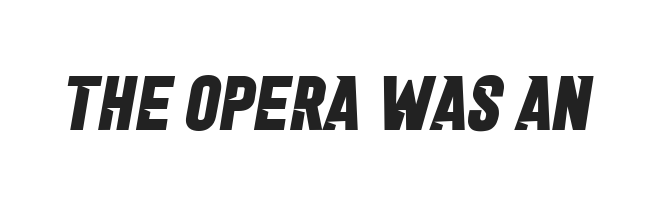
{"serif": "no", "bold": "yes", "weight": "bold", "width": "condensed", "stroke_contrast": "low", "x_height": "large", "monospaced": "no", "underline": "no", "letter_spacing": "normal", "letter_spacing_em": 0.0, "glyph_px": 77}
